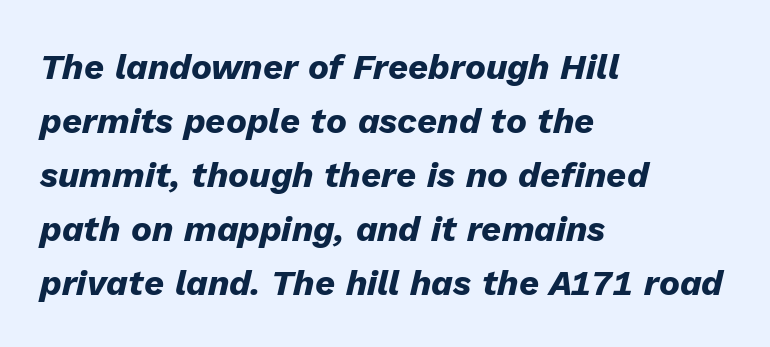
Observe the lean: these are italic letterforms. The line texture is even and compact thanks to regular tracking. Is this a fixed-width face? No — the glyphs have proportional, varying widths. Lines of text with bare space underneath. Left-aligned paragraph, ragged on the right. In terms of leading, this rendering sits right in the middle.
